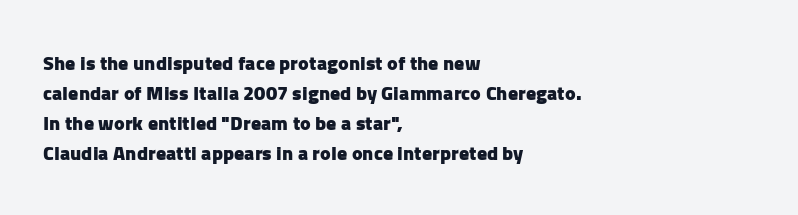
{"italic": "no", "bold": "yes", "underline": "no", "align": "left", "line_spacing": "normal", "line_spacing_ratio": 1.5, "letter_spacing": "normal", "letter_spacing_em": 0.0, "glyph_px": 20}
